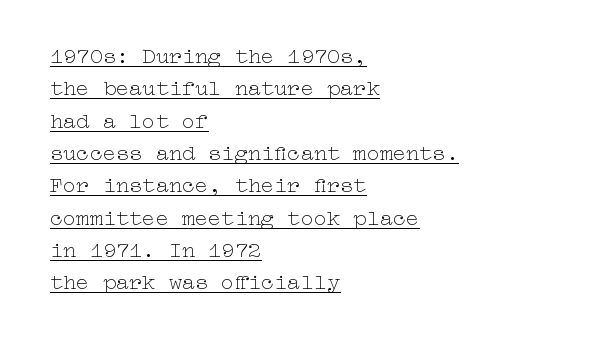
The image shows 22 px text type, upright; set left-aligned, normal line spacing (1.47x), normal letter spacing, underlined.
